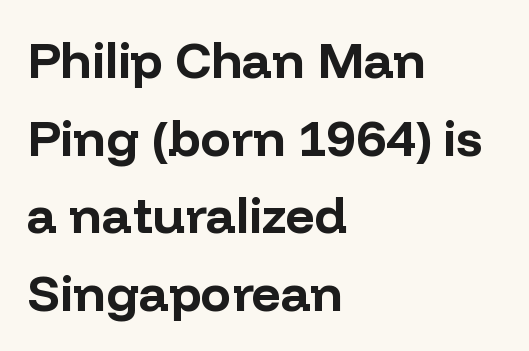
{"serif": "no", "italic": "no", "bold": "yes", "weight": "bold", "width": "normal", "stroke_contrast": "low", "x_height": "medium", "monospaced": "no", "underline": "no", "align": "left", "line_spacing": "normal", "line_spacing_ratio": 1.52, "letter_spacing": "normal", "letter_spacing_em": 0.0, "glyph_px": 51}
